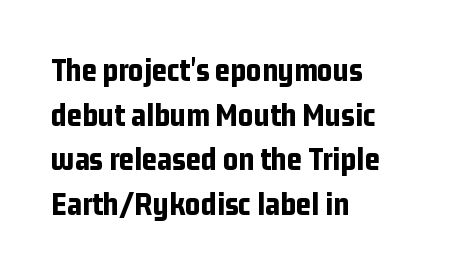
The image shows 33 px bold, condensed sans-serif type, upright; set left-aligned, normal line spacing (1.35x), normal letter spacing, not underlined; low stroke contrast and a medium x-height.
